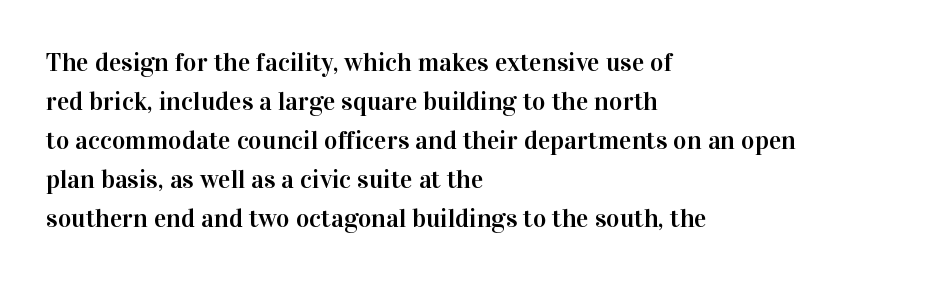
Q: Is the text italic (slanted)? A: No, it is upright.
Q: Is the text underlined? A: No.
Q: How is the paragraph aligned? A: Left-aligned.
Q: Is the spacing between letters normal or unusually wide? A: Normal.
Q: Is the spacing between lines tight, normal or loose? A: Normal.
